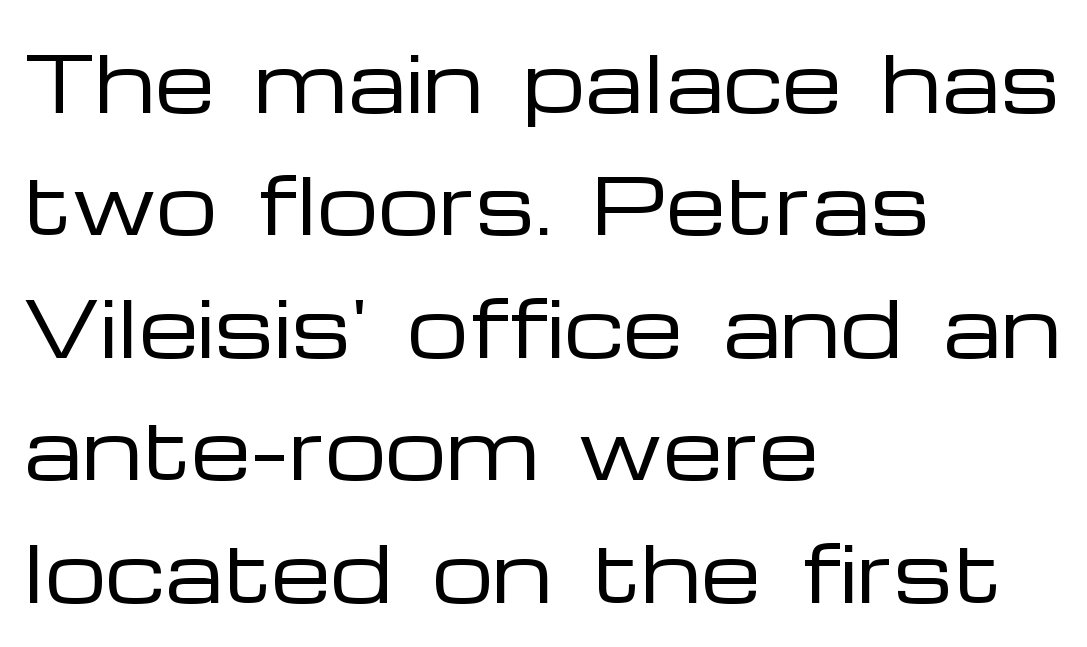
The image shows 77 px regular-weight, wide sans-serif type, upright; set left-aligned, normal line spacing (1.59x), normal letter spacing, not underlined; low stroke contrast and a medium x-height.
